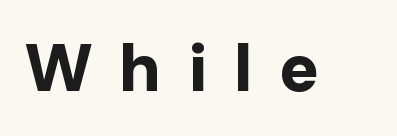
Letter spacing: wide. Thick stems and heavy bowls — unmistakably bold. Check under the words: just untouched page. Does the lettering tilt? It doesn't — this is upright.
